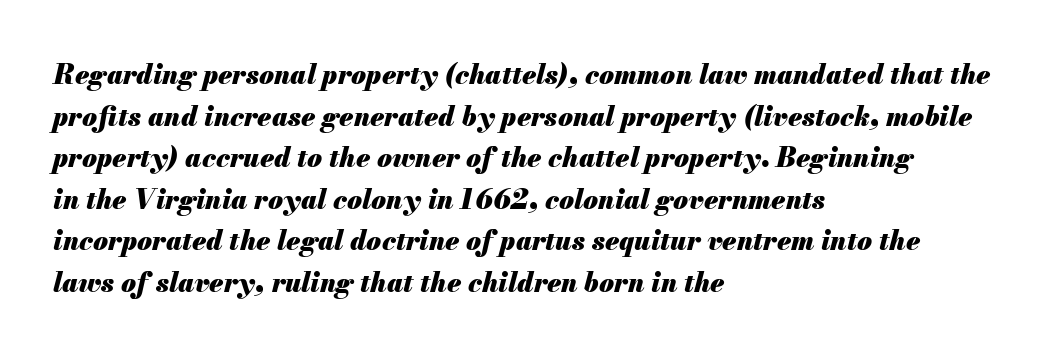
The image shows 27 px bold type, italic (leaning right); set left-aligned, normal line spacing (1.54x), normal letter spacing, not underlined.
